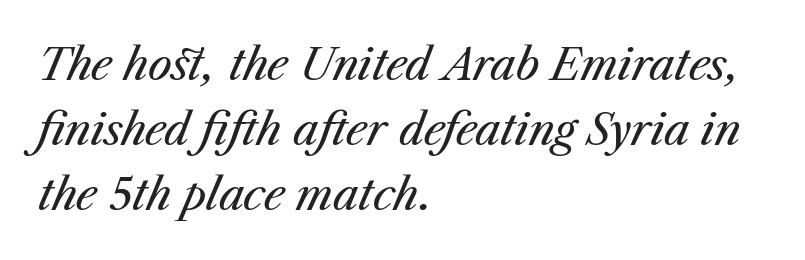
{"italic": "yes", "lean": "right", "slant_degrees": 23, "bold": "no", "weight": "regular", "width": "normal", "stroke_contrast": "medium", "x_height": "medium", "monospaced": "no", "underline": "no", "align": "left", "line_spacing": "normal", "line_spacing_ratio": 1.51, "letter_spacing": "normal", "letter_spacing_em": 0.0, "glyph_px": 43}
